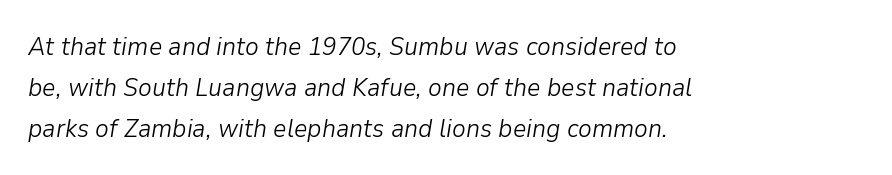
Heft: none added — not bold. It's the slanting kind of type. Decoration check: the copy has no underline. There is no visible air inserted between adjacent glyphs. Summary of vertical rhythm: regular, with standard interline spacing.
